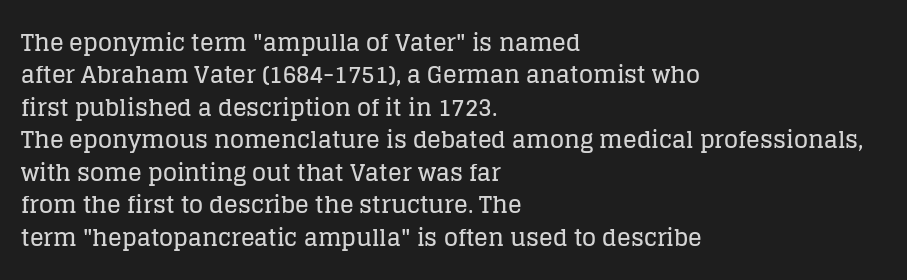
Q: Is the text italic (slanted)? A: No, it is upright.
Q: Is the text underlined? A: No.
Q: How is the paragraph aligned? A: Left-aligned.
Q: Is the spacing between letters normal or unusually wide? A: Normal.
Q: Is the spacing between lines tight, normal or loose? A: Normal.
